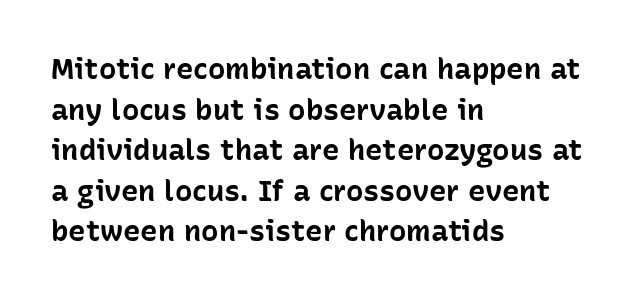
{"serif": "no", "italic": "no", "bold": "yes", "weight": "bold", "width": "normal", "stroke_contrast": "low", "x_height": "medium", "monospaced": "no", "underline": "no", "align": "left", "line_spacing": "normal", "line_spacing_ratio": 1.4, "letter_spacing": "normal", "letter_spacing_em": 0.0, "glyph_px": 29}
